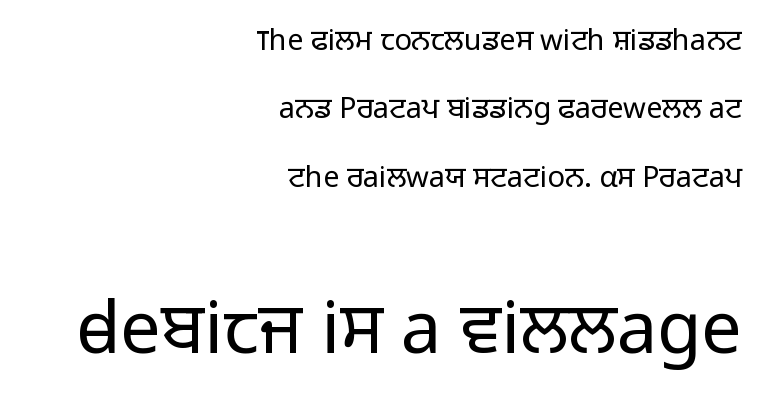
The image shows 72 px light sans-serif type, upright; set right-aligned, loose line spacing (2.36x), normal letter spacing, not underlined; the second (bottom) block is 2.48x larger; low stroke contrast and a medium x-height.
